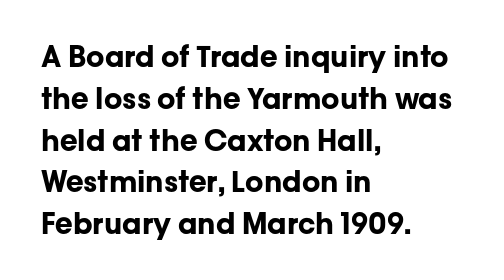
Q: Is the text bold? A: Yes.
Q: Is the text italic (slanted)? A: No, it is upright.
Q: Is the typeface a serif or a sans-serif typeface? A: Sans-serif.
Q: Is the text underlined? A: No.
Q: How is the paragraph aligned? A: Left-aligned.
Q: Is the spacing between letters normal or unusually wide? A: Normal.
Q: Is the spacing between lines tight, normal or loose? A: Normal.
Q: Width (condensed, normal, or wide)? A: Normal.
Q: Stroke contrast? A: Low.
Q: x-height? A: Medium.
Q: Monospaced? A: No.
